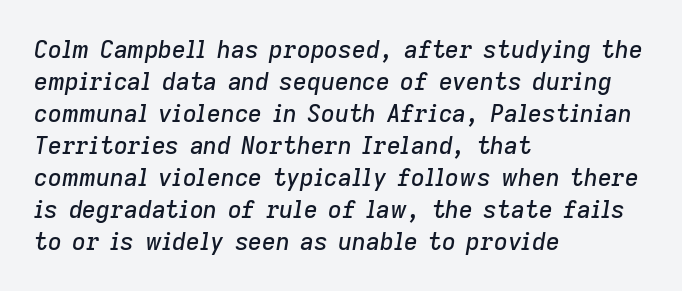
{"italic": "yes", "lean": "right", "slant_degrees": 9, "underline": "no", "align": "left", "line_spacing": "normal", "line_spacing_ratio": 1.33, "letter_spacing": "normal", "letter_spacing_em": 0.0, "glyph_px": 24}
